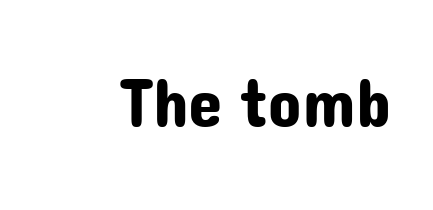
Is there any slant? The stems are plumb. Has an underline been added? It has not. Think of a printed novel: that variable character pitch is what you see here. The letterforms sit shoulder to shoulder at normal distance.
